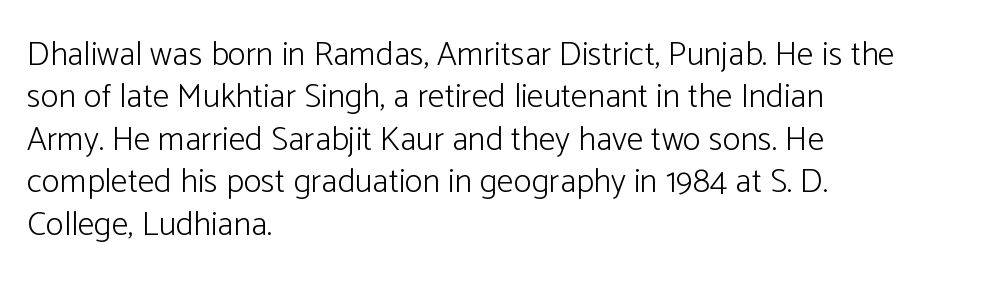
Type style note: lacks serifs. Posture: vertical. The face used here is proportionally spaced, like ordinary book or web type. The leading is moderate, giving the passage an even texture.
